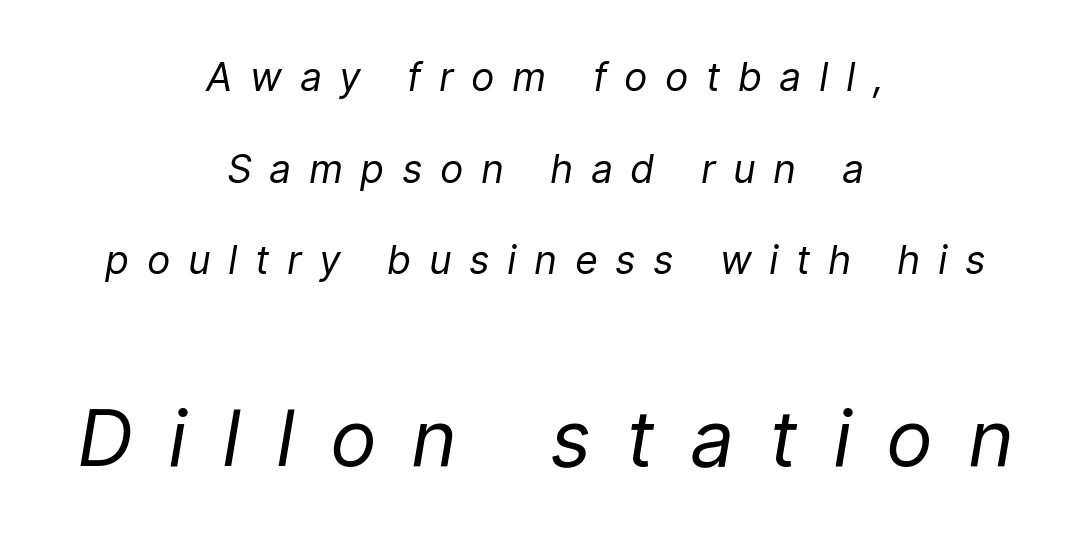
The image shows 78 px regular-weight, condensed type, italic (leaning right); set centered, loose line spacing (2.35x), unusually wide letter spacing (+0.5 em), not underlined; the second (bottom) block is 2.0x larger; low stroke contrast and a medium x-height.
